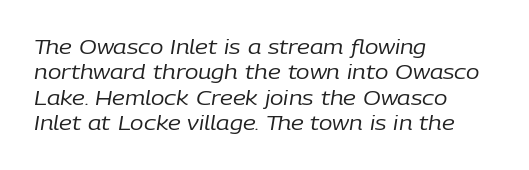
{"italic": "yes", "lean": "right", "slant_degrees": 9, "bold": "no", "underline": "no", "align": "left", "line_spacing": "normal", "line_spacing_ratio": 1.27, "letter_spacing": "normal", "letter_spacing_em": 0.0, "glyph_px": 20}
